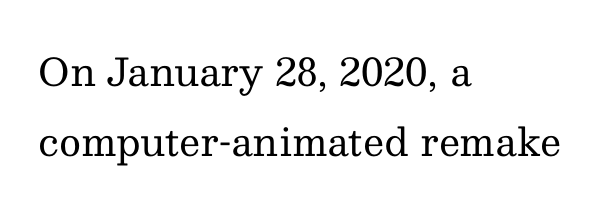
Q: Is the text bold? A: No.
Q: Is the text italic (slanted)? A: No, it is upright.
Q: Is the typeface a serif or a sans-serif typeface? A: Serif.
Q: Is the text underlined? A: No.
Q: How is the paragraph aligned? A: Left-aligned.
Q: Is the spacing between letters normal or unusually wide? A: Normal.
Q: Width (condensed, normal, or wide)? A: Normal.
Q: Stroke contrast? A: Medium.
Q: x-height? A: Medium.
Q: Monospaced? A: No.
